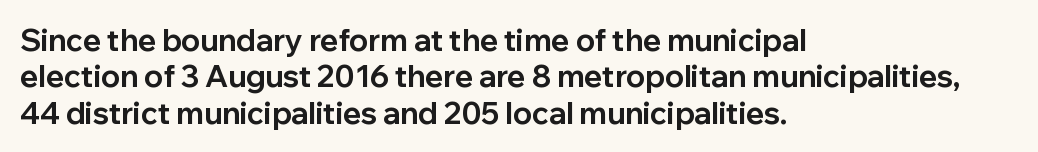
The image shows 30 px bold sans-serif type, upright; set left-aligned, line spacing 1.21x, normal letter spacing, not underlined; low stroke contrast and a medium x-height.
